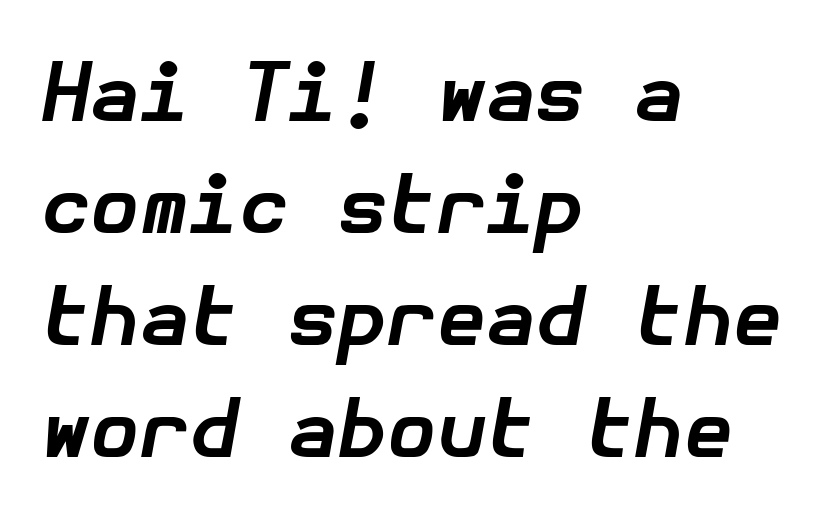
The image shows 80 px bold type, italic (leaning right); set left-aligned, normal line spacing (1.4x), normal letter spacing, not underlined; low stroke contrast and a medium x-height.
